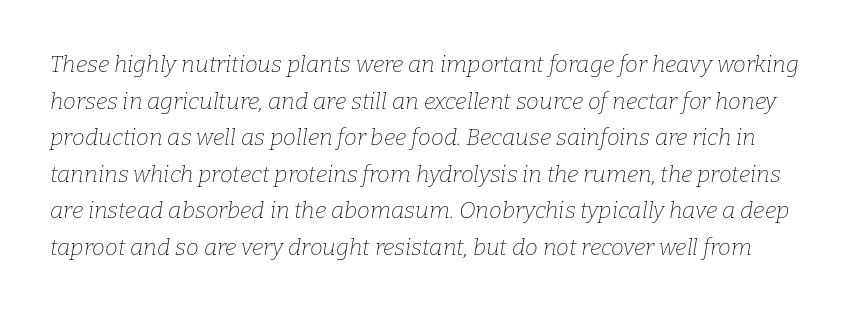
The face used here has a pronounced slope to its letters. Stems and bowls with no extra thickness — not bold. The rows are spaced the way most documents space them. The face used here is rendered with its standard letterfit. Underlining? Definitely not there.
